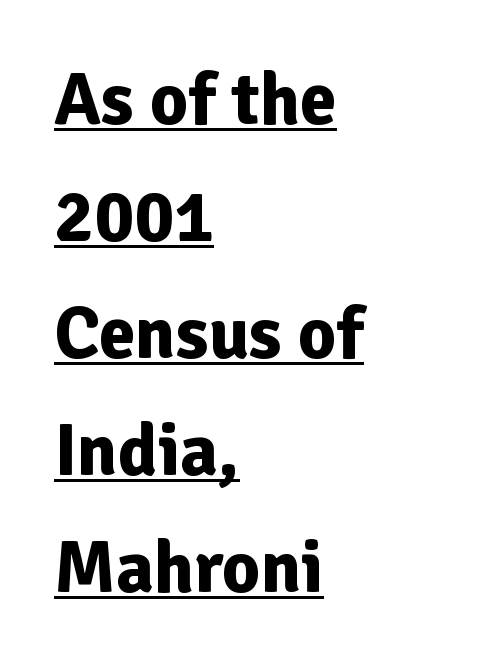
The image shows 74 px bold sans-serif type, upright; set left-aligned, normal line spacing (1.58x), normal letter spacing, underlined; low stroke contrast and a medium x-height.
